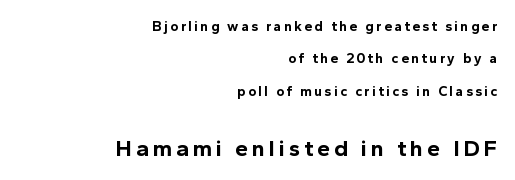
{"italic": "no", "bold": "yes", "underline": "no", "align": "right", "line_spacing": "loose", "line_spacing_ratio": 2.32, "larger_block": "second", "size_ratio": 1.64, "glyph_px": 23}
